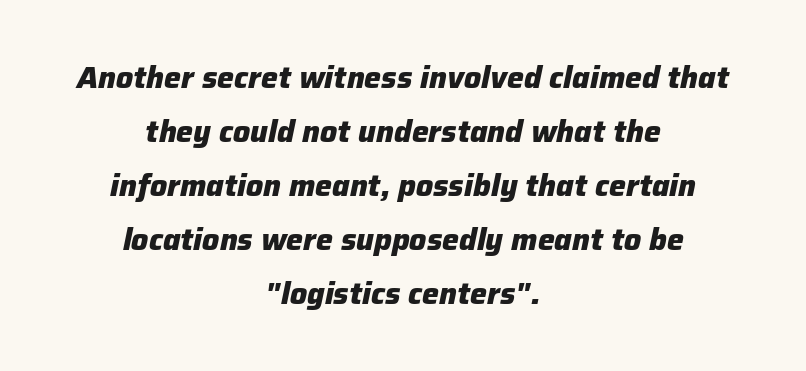
{"italic": "yes", "lean": "right", "slant_degrees": 12, "bold": "yes", "weight": "heavy", "width": "normal", "stroke_contrast": "low", "x_height": "medium", "monospaced": "no", "underline": "no", "align": "center", "line_spacing_ratio": 1.8, "letter_spacing": "normal", "letter_spacing_em": 0.0, "glyph_px": 30}
